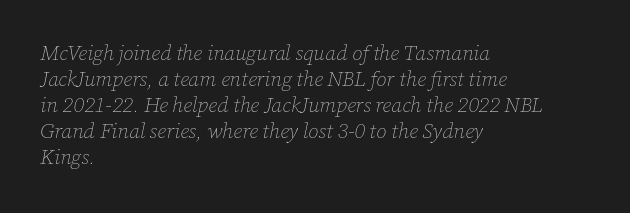
The font's italic variant was chosen for this text. Decoration check: the copy has no underline. The font sits on the lighter half of the weight spectrum, regular included. The ragged edge is on the right, which tells us the setting is flush left. The rendering keeps characters at their native spacing.
